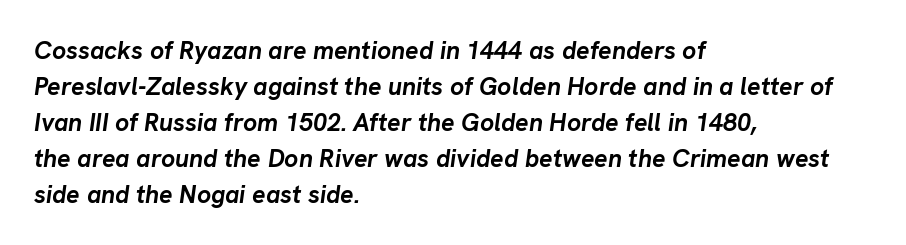
The compositor pushed each line to the left boundary. The passage shown is emphatically bold. The line texture is even and compact thanks to regular tracking. The vertical gap from one line to the next is medium. Slant detected: the letters are inclined.
